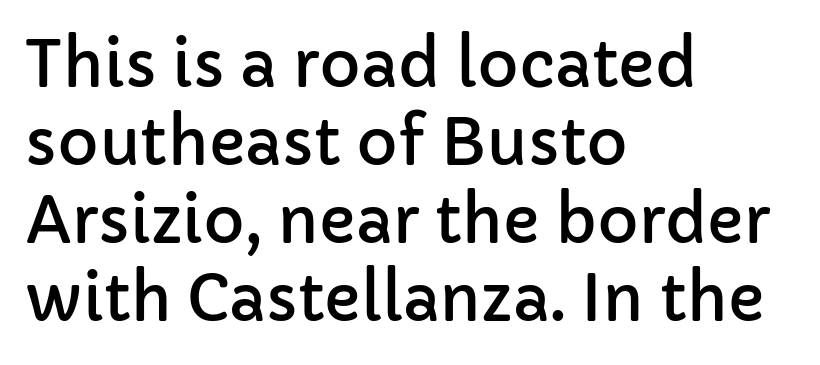
{"serif": "no", "italic": "no", "width": "normal", "stroke_contrast": "low", "x_height": "medium", "monospaced": "no", "underline": "no", "align": "left", "line_spacing_ratio": 1.24, "letter_spacing": "normal", "letter_spacing_em": 0.0, "glyph_px": 63}
